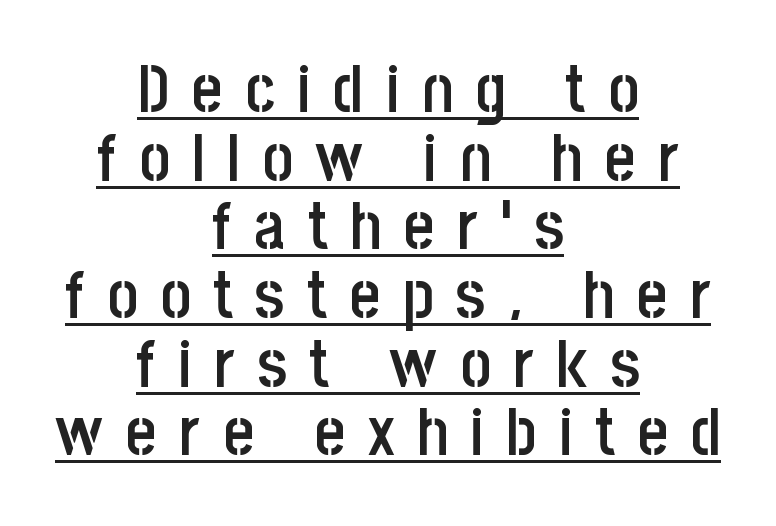
Q: Is the text bold? A: Semi-bold.
Q: Is the text italic (slanted)? A: No, it is upright.
Q: Is the typeface a serif or a sans-serif typeface? A: Sans-serif.
Q: Is the text underlined? A: Yes.
Q: How is the paragraph aligned? A: Centered.
Q: Is the spacing between letters normal or unusually wide? A: Unusually wide.
Q: Is the spacing between lines tight, normal or loose? A: Tight.
Q: Width (condensed, normal, or wide)? A: Condensed.
Q: Stroke contrast? A: Low.
Q: x-height? A: Large.
Q: Monospaced? A: No.
